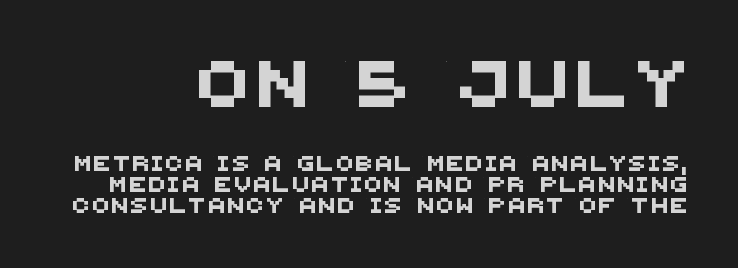
The image shows 46 px sans-serif type; set right-aligned, normal line spacing (1.41x), unusually wide letter spacing (+0.22 em), not underlined; the first (top) block is 3.07x larger; medium stroke contrast and a large x-height.
